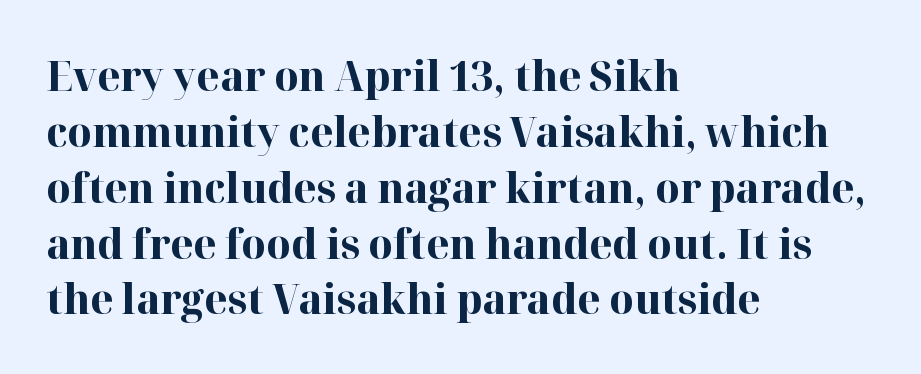
The image shows 42 px bold serif type, upright; set left-aligned, normal line spacing (1.33x), normal letter spacing, not underlined; high stroke contrast and a medium x-height.
